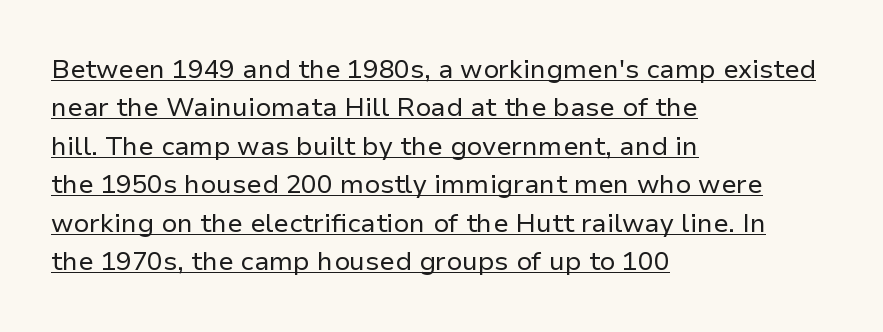
{"italic": "no", "bold": "no", "underline": "yes", "align": "left", "line_spacing": "normal", "line_spacing_ratio": 1.48, "letter_spacing": "normal", "letter_spacing_em": 0.0, "glyph_px": 26}
